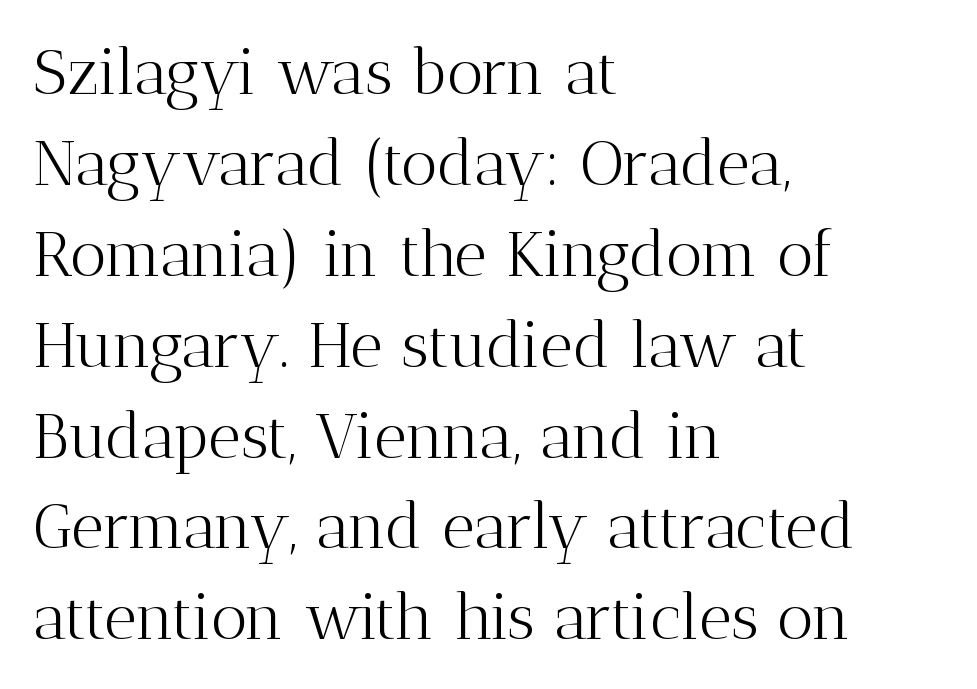
The passage shown has conventional tracking throughout. Letters rest on an invisible, unmarked baseline. A typesetter would label this face a serif. Regular leading. Nothing heavy about these letters — not bold at all. Posture: straight, roman, zero tilt.
